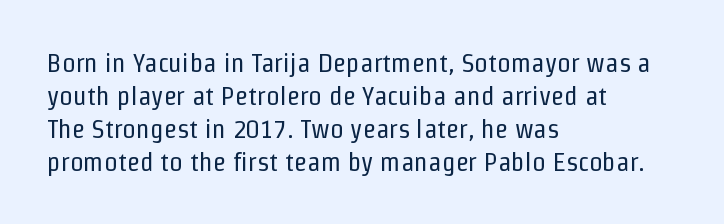
The image shows 27 px text type, upright; set left-aligned, line spacing 1.22x, normal letter spacing, not underlined.
